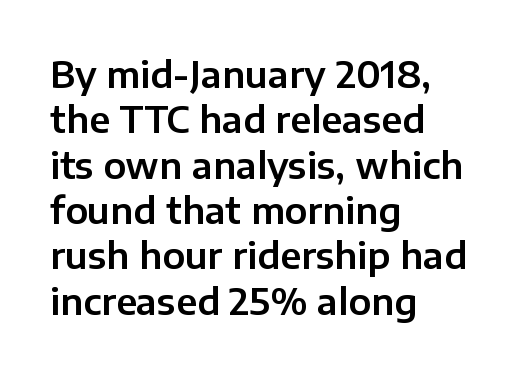
Words float on clear page, feet unadorned. Caption: standard tracking, unaltered. The lines are quadded left. The line-height multiplier appears to be the usual default.
